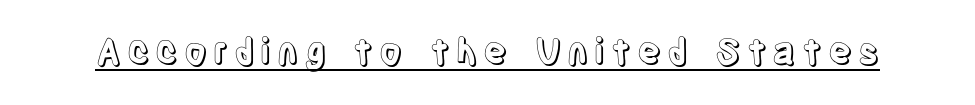
{"italic": "no", "width": "condensed", "x_height": "large", "monospaced": "no", "underline": "yes", "glyph_px": 36}
